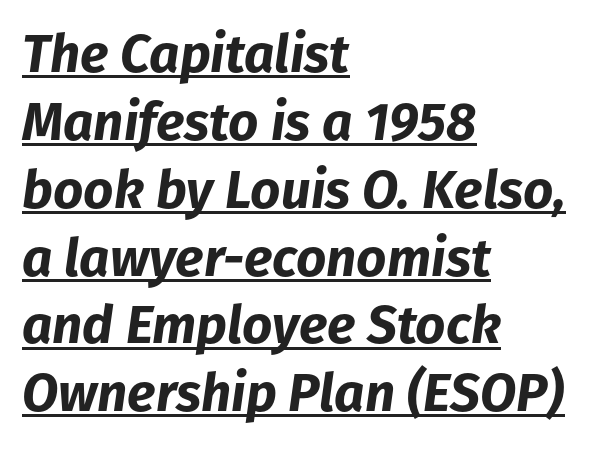
There is no visible air inserted between adjacent glyphs. Emphasis is given by a line drawn under the lettering. Typesetter's note: full bold, strokes at maximum text heaviness. Is the type slanted? Yes — the strokes lean at a clear angle.
